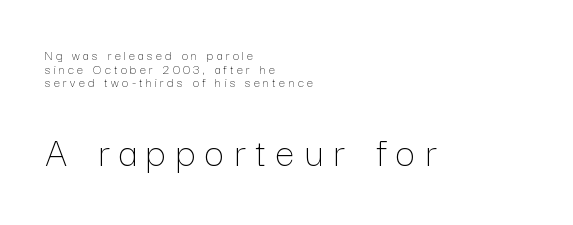
Q: Is the text bold? A: No.
Q: Is the text italic (slanted)? A: No, it is upright.
Q: Is the text underlined? A: No.
Q: How is the paragraph aligned? A: Left-aligned.
Q: Is the spacing between letters normal or unusually wide? A: Unusually wide.
Q: Is the spacing between lines tight, normal or loose? A: Tight.
Q: Which block of text is set in a larger size, the first (top) or the second (bottom)? A: The second (bottom) one.
Q: Width (condensed, normal, or wide)? A: Normal.
Q: Stroke contrast? A: Low.
Q: x-height? A: Medium.
Q: Monospaced? A: No.
